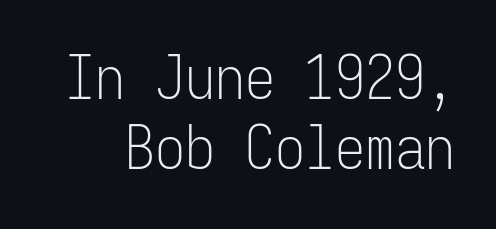
Check under the words: just untouched page. These lines were composed using upright roman letters. The gaps between neighbouring characters are ordinary and unremarkable. Here the designer chose a console-style face with uniform glyph widths. Serifs: no, the terminals of the letterforms are clean.
